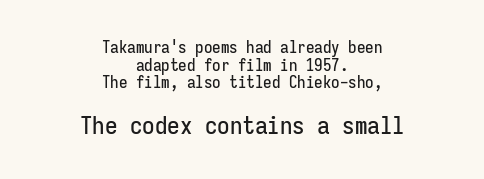
This rendering uses center alignment, leaving both contours irregular but symmetric. How are the letters spaced? Ordinarily, with no added tracking. The emphasis by scale lands on block number two, below. These lines were composed using upright roman letters. The foot of each line stays bare and open. Successive baselines arrive quickly, one right under another.
